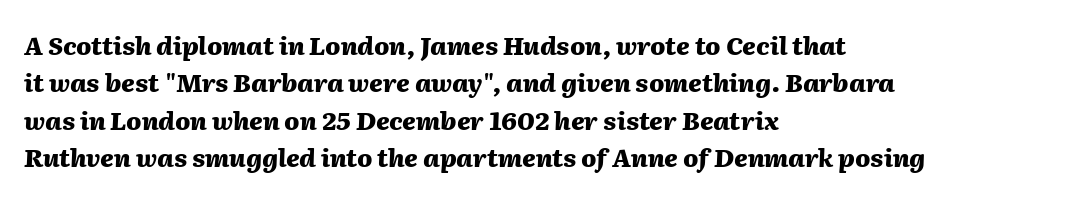
Q: Is the text bold? A: Yes.
Q: Is the text italic (slanted)? A: Yes, it leans right by about 2 degrees.
Q: Is the text underlined? A: No.
Q: How is the paragraph aligned? A: Left-aligned.
Q: Is the spacing between letters normal or unusually wide? A: Normal.
Q: Is the spacing between lines tight, normal or loose? A: Normal.
